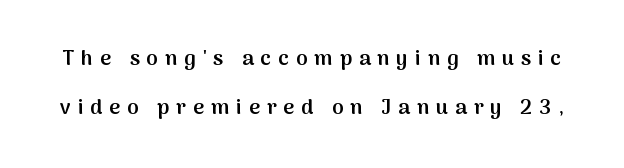
This sample uses expanded letter spacing, leaving extra air between glyphs. Characters remain perfectly vertical along every line. Type without underlining. Reading down the column, the eye jumps a long way to each next line.
